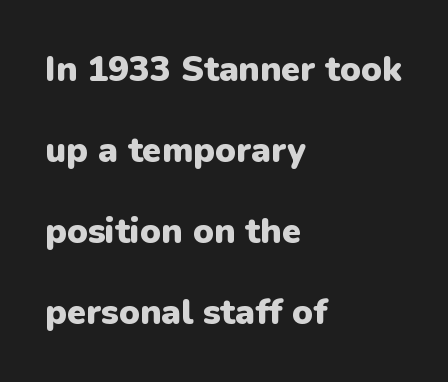
The image shows 35 px heavy sans-serif type, upright; set left-aligned, loose line spacing (2.31x), normal letter spacing, not underlined; low stroke contrast and a medium x-height.
